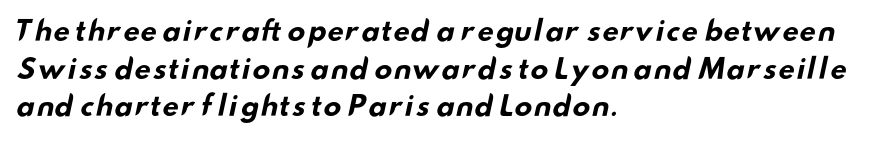
The image shows 27 px bold type; set left-aligned, normal line spacing (1.39x), normal letter spacing, not underlined.
